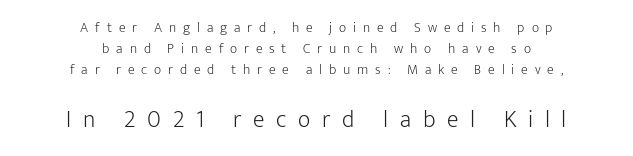
Compared with typical paragraphs, the rows here are spaced about the same. Spacing between characters has been opened up far beyond the box default. The whitespace from short lines is split evenly between both sides. These two chunks differ in scale, with the bottom chunk taking the larger measure.
